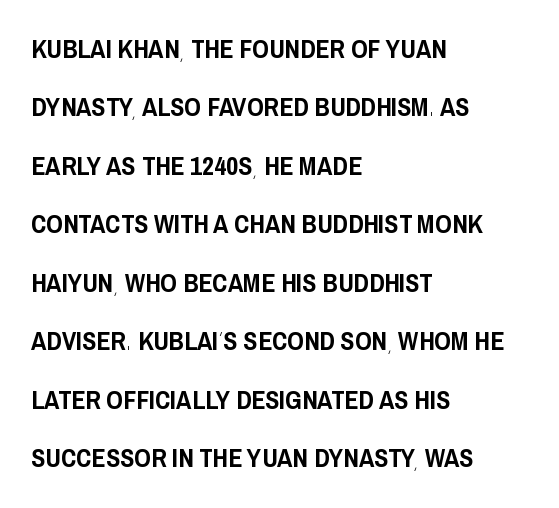
Horizontally, the lines are justified to the leading edge only. Honestly, the letter spacing is just normal — you wouldn't notice it. Vertically, the passage feels expansive, rows floating well apart. The letters stand upright; this is a roman face. The baseline area is clear.
